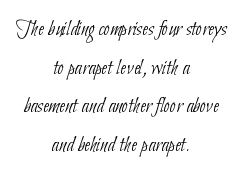
Q: Is the text bold? A: No.
Q: Is the text underlined? A: No.
Q: How is the paragraph aligned? A: Centered.
Q: Is the spacing between letters normal or unusually wide? A: Normal.
